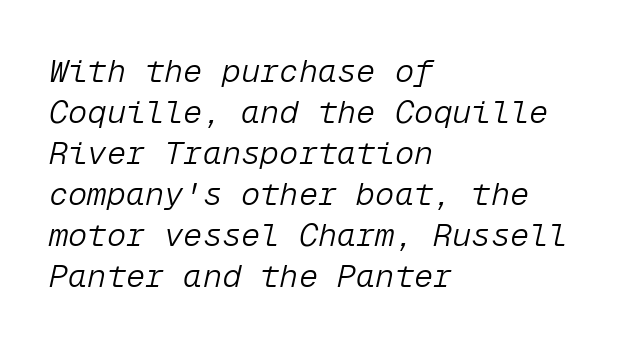
Q: Is the text bold? A: No.
Q: Is the text italic (slanted)? A: Yes, it leans right by about 12 degrees.
Q: Is the text underlined? A: No.
Q: How is the paragraph aligned? A: Left-aligned.
Q: Is the spacing between letters normal or unusually wide? A: Normal.
Q: Is the spacing between lines tight, normal or loose? A: Normal.
Q: Width (condensed, normal, or wide)? A: Normal.
Q: Stroke contrast? A: Low.
Q: x-height? A: Medium.
Q: Monospaced? A: Yes.
